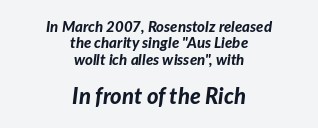
Q: Is the text bold? A: Yes.
Q: Is the text italic (slanted)? A: Yes, it leans right by about 7 degrees.
Q: Is the text underlined? A: No.
Q: How is the paragraph aligned? A: Centered.
Q: Is the spacing between letters normal or unusually wide? A: Normal.
Q: Is the spacing between lines tight, normal or loose? A: Tight.
Q: Which block of text is set in a larger size, the first (top) or the second (bottom)? A: The second (bottom) one.
